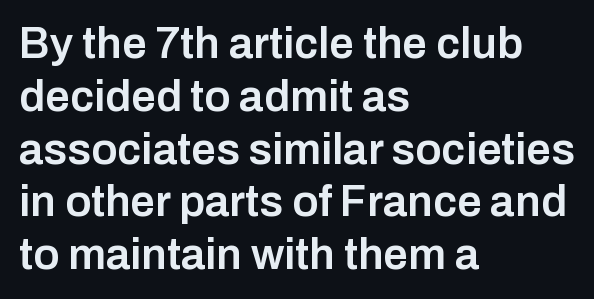
The image shows 44 px semibold sans-serif type, upright; set left-aligned, line spacing 1.2x, normal letter spacing, not underlined; low stroke contrast and a medium x-height.
